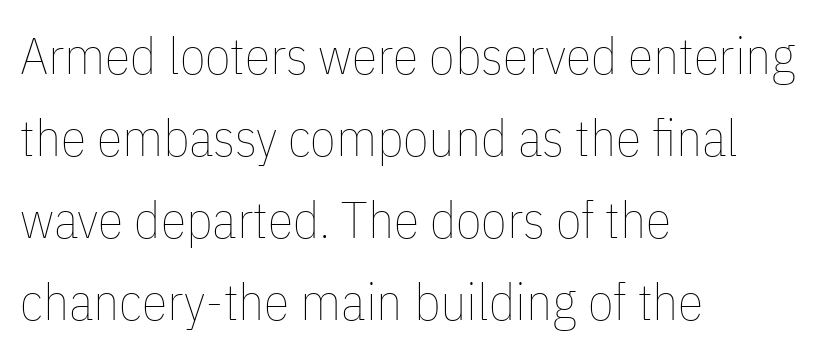
Style check: upright. Stems and bowls with no extra thickness — not bold. Leftover space on each line is placed entirely after the last word. Characters follow at the spacing the type designer built in. Spacing verdict: proportional, widths tailored to each character.
